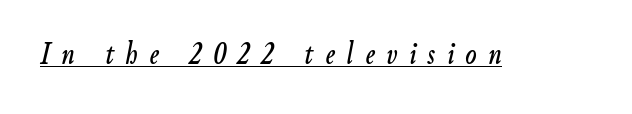
Does the lettering tilt? It does — this is italic. Emphasis is given by a line drawn under the lettering. The rendering uses natural spacing where letterforms have individual widths. The passage shown has open, widely tracked lettering throughout.
